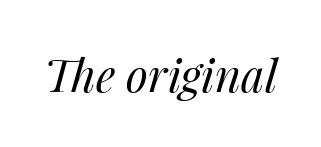
No heavy texture on the line: the type isn't bold. The letters are slanted; this is an italic face. These lines keep a tight, regular rhythm from letter to letter. Character widths vary here, with narrow letters taking less room than wide ones. The string is rendered with underlining switched off.
